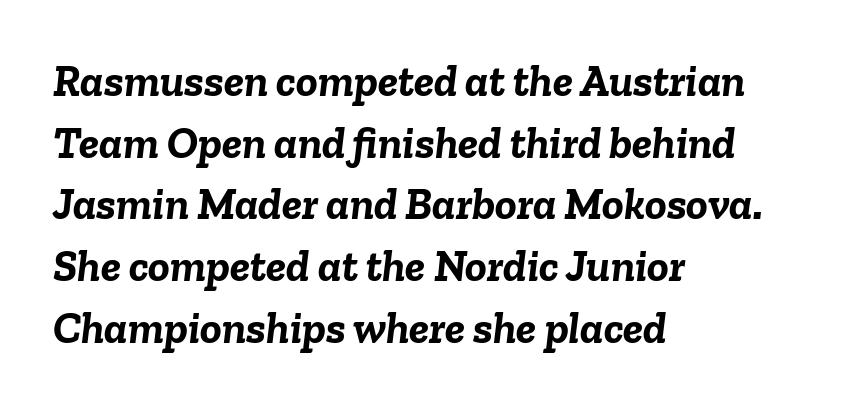
Q: Is the text bold? A: Yes.
Q: Is the text italic (slanted)? A: Yes, it leans right by about 6 degrees.
Q: Is the text underlined? A: No.
Q: How is the paragraph aligned? A: Left-aligned.
Q: Is the spacing between letters normal or unusually wide? A: Normal.
Q: Is the spacing between lines tight, normal or loose? A: Normal.
Q: Width (condensed, normal, or wide)? A: Normal.
Q: Stroke contrast? A: Low.
Q: x-height? A: Medium.
Q: Monospaced? A: No.
